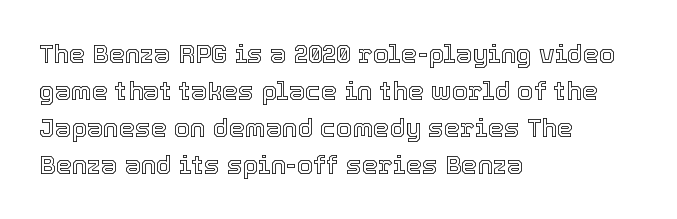
Inter-character spacing is left at the font's built-in metrics. Bare-footed words on every line. Every stem runs plumb, perpendicular to the baseline. Line spacing here is normal. Every row of glyphs begins at an identical x-position on the left.
